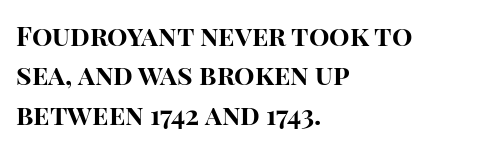
The line texture is even and compact thanks to regular tracking. Notice how the passage keeps a crisp vertical edge on the left only. Rendered with straight, roman letterforms. A bare baseline throughout the passage. One glance says typical: line gaps are just what's usual.
